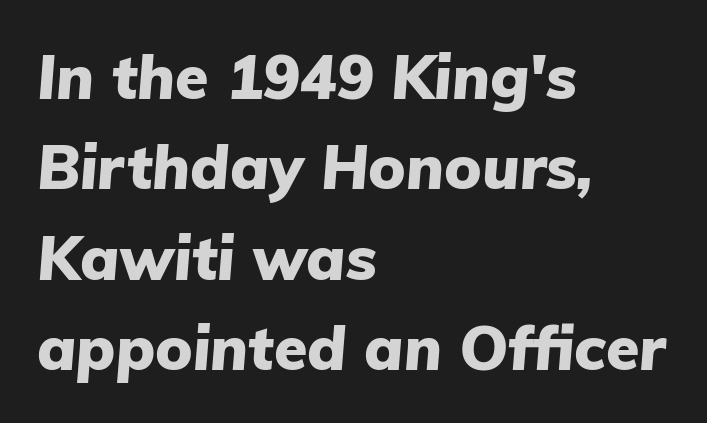
Slant detected: the letters are inclined. Short and long lines alike share a common starting point at left. The passage shown has conventional tracking throughout. Regular leading. No word sits above an underline.
